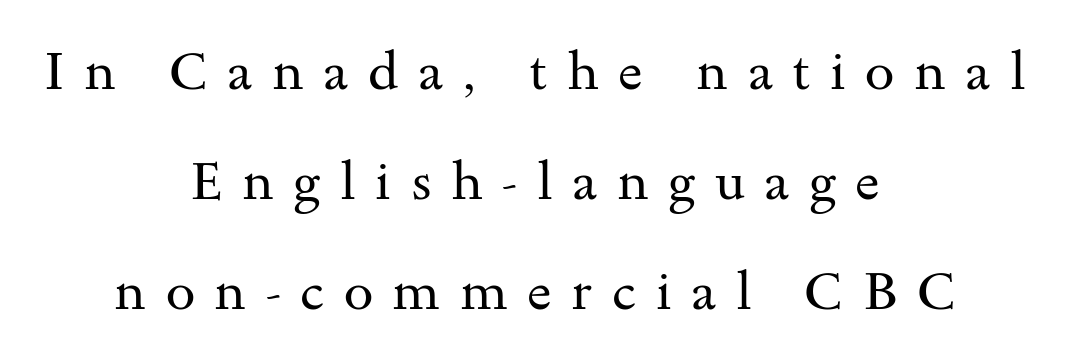
Q: Is the text bold? A: No.
Q: Is the text italic (slanted)? A: No, it is upright.
Q: Is the typeface a serif or a sans-serif typeface? A: Serif.
Q: Is the text underlined? A: No.
Q: How is the paragraph aligned? A: Centered.
Q: Is the spacing between letters normal or unusually wide? A: Unusually wide.
Q: Is the spacing between lines tight, normal or loose? A: Loose.
Q: Width (condensed, normal, or wide)? A: Wide.
Q: Stroke contrast? A: Medium.
Q: x-height? A: Small.
Q: Monospaced? A: No.
